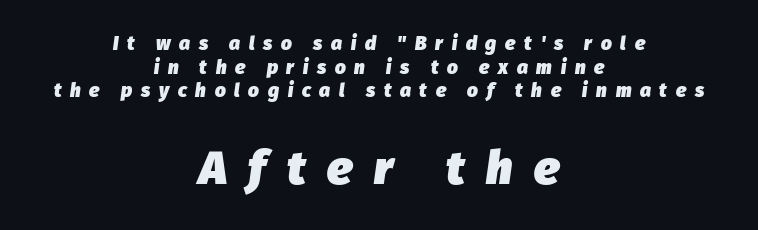
Nobody drew a line under any word here. A centered setting, common on invitations and titles, is used for this passage. Each letter keeps its own natural width here, so spacing adapts to shape. Does the lettering tilt? It does — this is italic. Spacing between characters has been opened up far beyond the box default.
